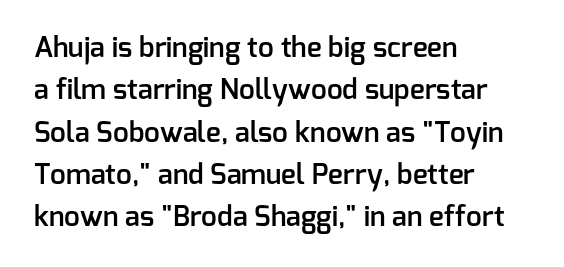
The image shows 28 px semibold sans-serif type, upright; set left-aligned, normal line spacing (1.51x), normal letter spacing, not underlined; low stroke contrast and a medium x-height.
